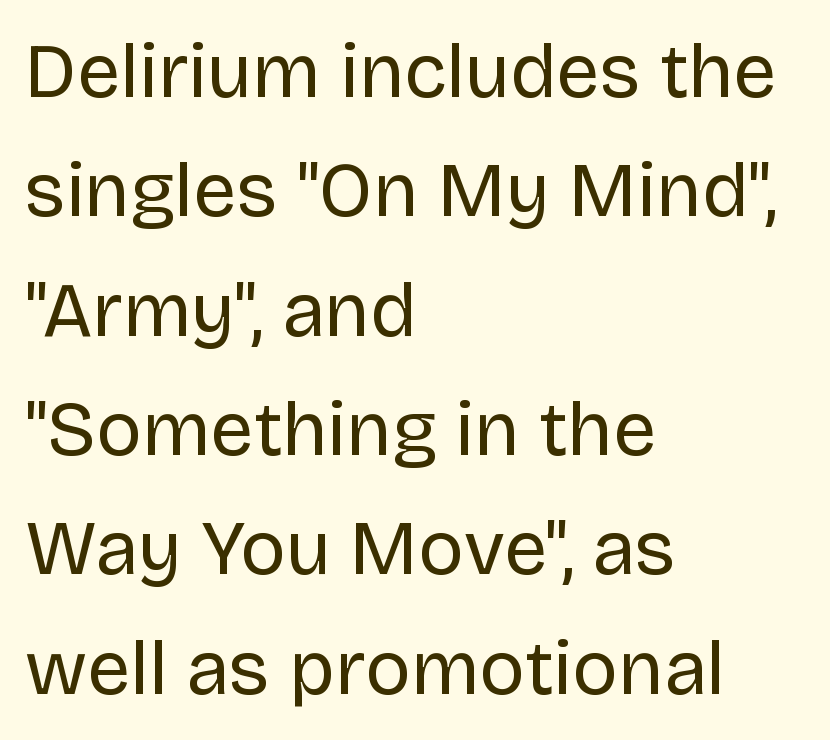
The image shows 77 px regular-weight sans-serif type, upright; set left-aligned, normal line spacing (1.55x), normal letter spacing, not underlined; low stroke contrast and a large x-height.
